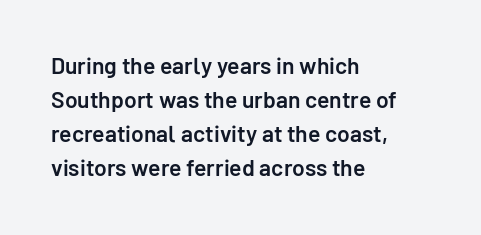
Q: Is the text bold? A: Semi-bold.
Q: Is the text italic (slanted)? A: No, it is upright.
Q: Is the text underlined? A: No.
Q: How is the paragraph aligned? A: Left-aligned.
Q: Is the spacing between letters normal or unusually wide? A: Normal.
Q: Is the spacing between lines tight, normal or loose? A: Normal.
